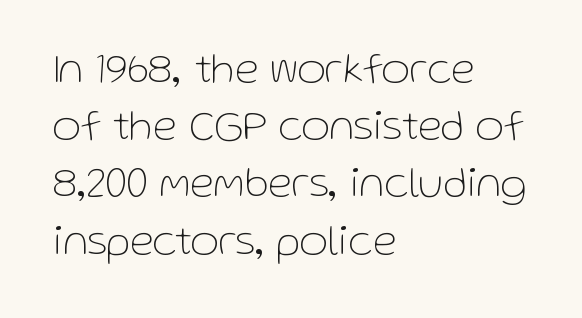
The image shows 44 px thin sans-serif type, upright; set left-aligned, normal line spacing (1.3x), normal letter spacing, not underlined; low stroke contrast and a medium x-height.
